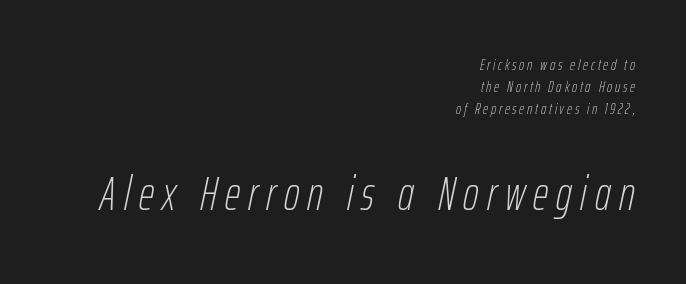
The image shows 48 px thin, condensed type, italic (leaning right); set right-aligned, normal line spacing (1.37x), not underlined; the second (bottom) block is 3.0x larger; low stroke contrast and a medium x-height.
